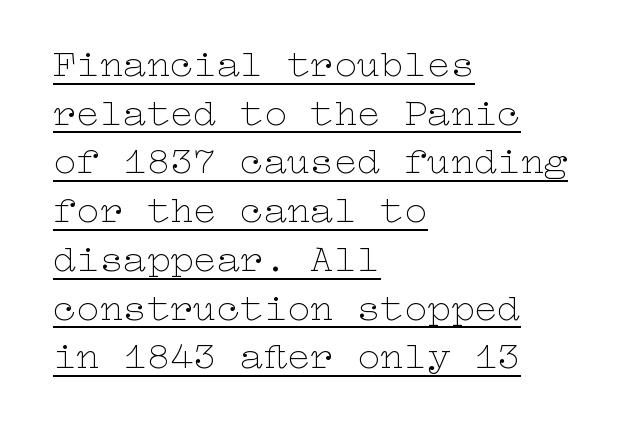
{"italic": "no", "bold": "no", "weight": "thin", "width": "wide", "stroke_contrast": "low", "x_height": "medium", "underline": "yes", "align": "left", "line_spacing": "normal", "line_spacing_ratio": 1.25, "letter_spacing": "normal", "letter_spacing_em": 0.0, "glyph_px": 39}
